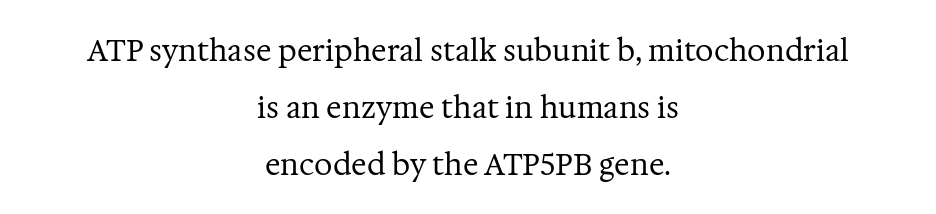
In terms of leading, this rendering errs on the spacious side. Serifs: yes, visible at the terminals of the letterforms. You could not count columns in this text — the font is proportionally spaced. Bare-footed words on every line.
